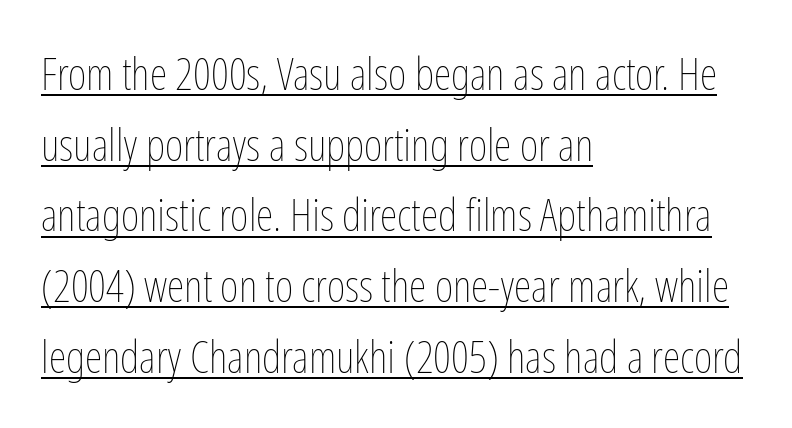
This rendering features underlined lettering. Reading down the block, your eye returns to a fixed left position each line. Compared with typical body copy, the letter spacing here is the same. Spacing verdict: proportional, widths tailored to each character. This reads as an unemphasized weight, regular at the heaviest.
